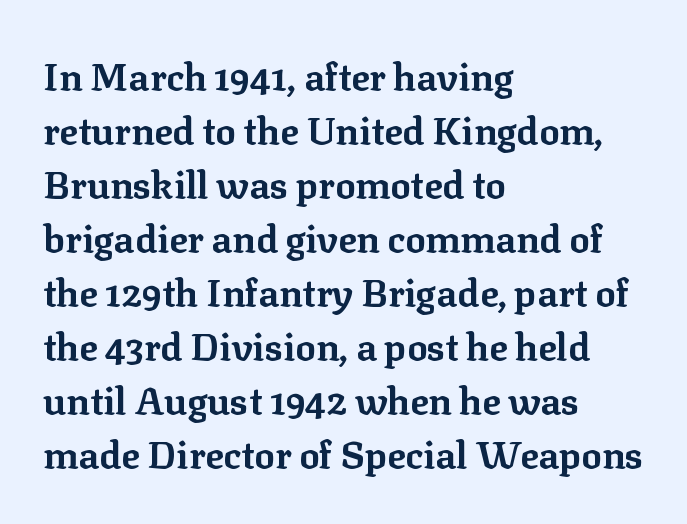
{"serif": "yes", "italic": "no", "bold": "yes", "weight": "bold", "width": "normal", "stroke_contrast": "low", "x_height": "medium", "monospaced": "no", "underline": "no", "align": "left", "line_spacing": "normal", "line_spacing_ratio": 1.42, "letter_spacing": "normal", "letter_spacing_em": 0.0, "glyph_px": 38}
